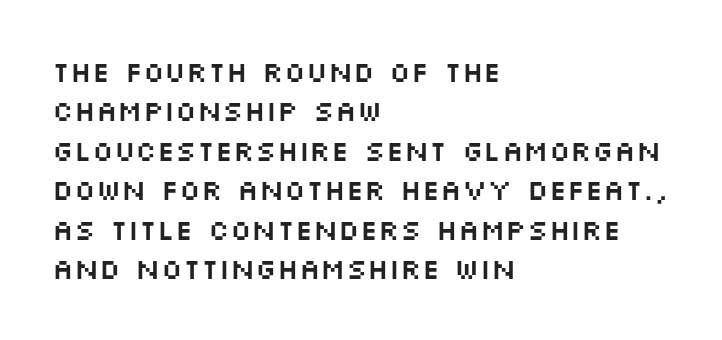
Q: Is the text italic (slanted)? A: No, it is upright.
Q: Is the typeface a serif or a sans-serif typeface? A: Sans-serif.
Q: Is the text underlined? A: No.
Q: How is the paragraph aligned? A: Left-aligned.
Q: Is the spacing between letters normal or unusually wide? A: Normal.
Q: Is the spacing between lines tight, normal or loose? A: Normal.
Q: Width (condensed, normal, or wide)? A: Wide.
Q: Stroke contrast? A: Medium.
Q: x-height? A: Large.
Q: Monospaced? A: No.
